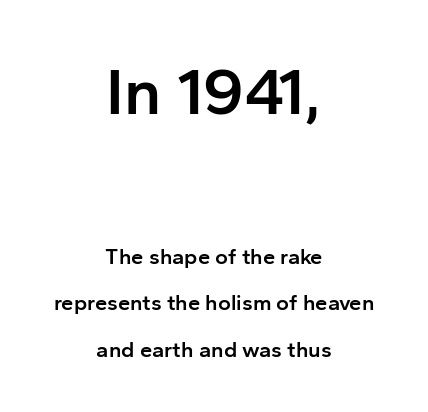
The image shows 66 px semibold sans-serif type, upright; set centered, loose line spacing (2.12x), normal letter spacing, not underlined; the first (top) block is 3.0x larger; low stroke contrast and a medium x-height.
